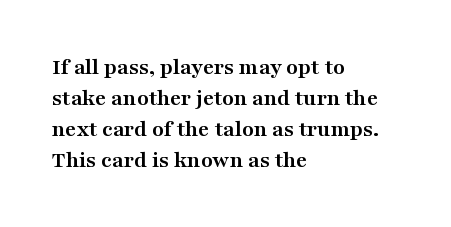
{"italic": "no", "bold": "yes", "underline": "no", "align": "left", "line_spacing": "normal", "line_spacing_ratio": 1.29, "letter_spacing": "normal", "letter_spacing_em": 0.0, "glyph_px": 24}
